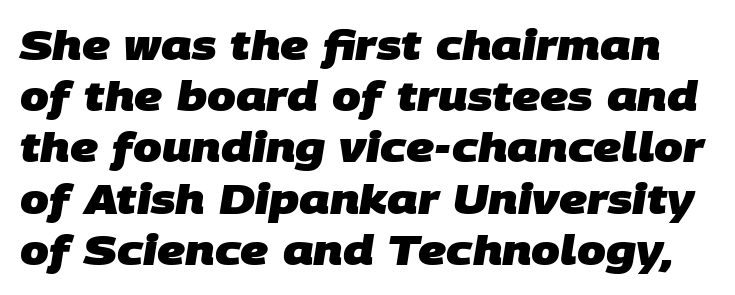
The image shows 41 px heavy sans-serif type; set normal line spacing (1.25x), normal letter spacing, not underlined; low stroke contrast and a large x-height.
